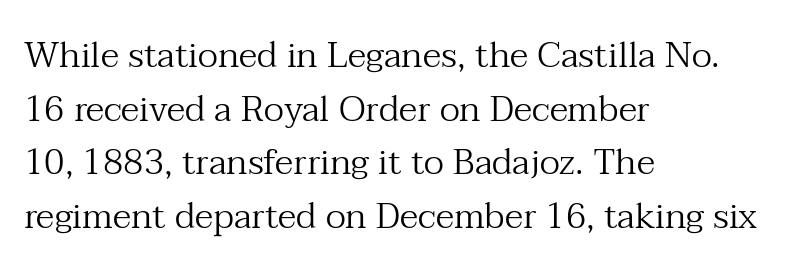
The image shows 36 px regular-weight serif type, upright; set left-aligned, normal line spacing (1.49x), normal letter spacing, not underlined; medium stroke contrast and a medium x-height.
